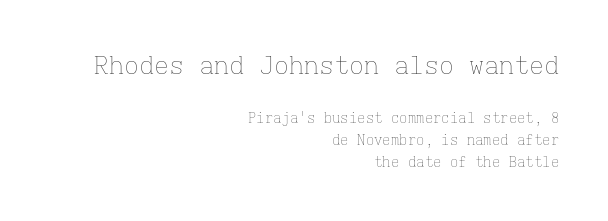
Q: Is the text bold? A: No.
Q: Is the text italic (slanted)? A: No, it is upright.
Q: Is the text underlined? A: No.
Q: How is the paragraph aligned? A: Right-aligned.
Q: Is the spacing between letters normal or unusually wide? A: Normal.
Q: Is the spacing between lines tight, normal or loose? A: Normal.
Q: Which block of text is set in a larger size, the first (top) or the second (bottom)? A: The first (top) one.
